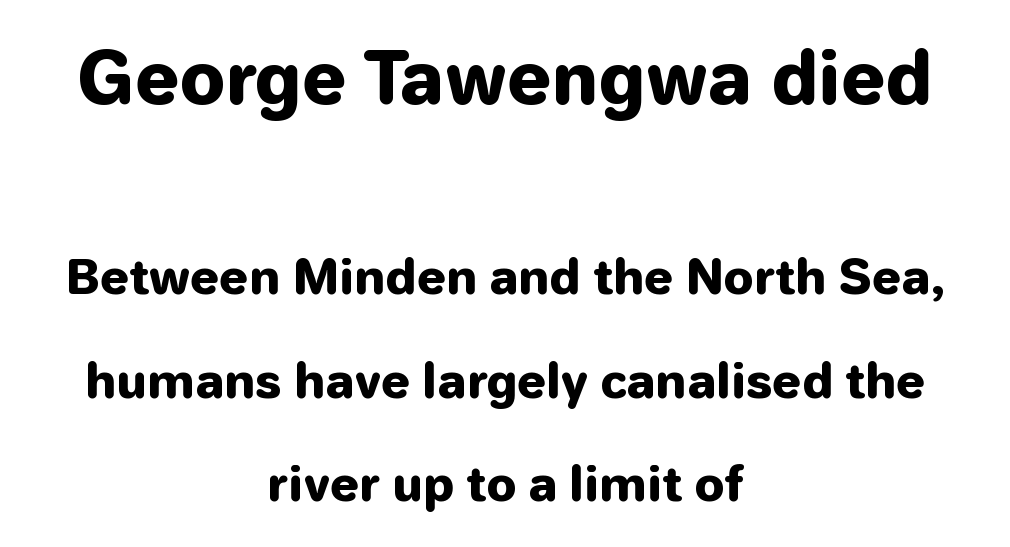
Q: Is the text bold? A: Yes.
Q: Is the text italic (slanted)? A: No, it is upright.
Q: Is the typeface a serif or a sans-serif typeface? A: Sans-serif.
Q: Is the text underlined? A: No.
Q: How is the paragraph aligned? A: Centered.
Q: Is the spacing between letters normal or unusually wide? A: Normal.
Q: Is the spacing between lines tight, normal or loose? A: Loose.
Q: Which block of text is set in a larger size, the first (top) or the second (bottom)? A: The first (top) one.
Q: Width (condensed, normal, or wide)? A: Normal.
Q: Stroke contrast? A: Low.
Q: x-height? A: Medium.
Q: Monospaced? A: No.
